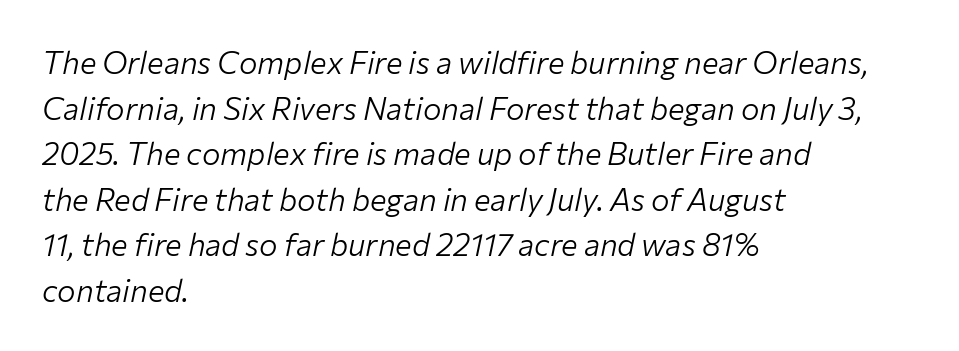
The image shows 31 px light type, italic (leaning right); set left-aligned, normal line spacing (1.47x), normal letter spacing, not underlined; low stroke contrast and a medium x-height.
